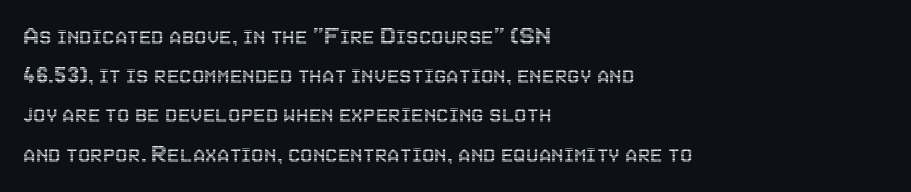
{"italic": "no", "width": "condensed", "x_height": "large", "monospaced": "no", "underline": "no", "align": "left", "line_spacing": "normal", "line_spacing_ratio": 1.4, "letter_spacing": "normal", "letter_spacing_em": 0.0, "glyph_px": 28}
